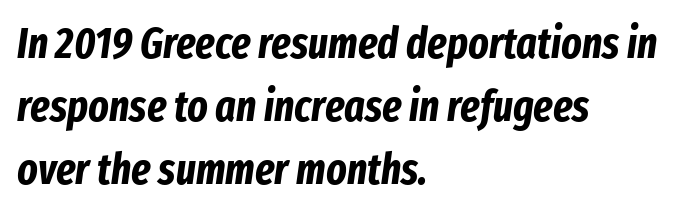
The image shows 43 px bold, condensed type, italic (leaning right); set left-aligned, normal line spacing (1.46x), normal letter spacing, not underlined; low stroke contrast and a medium x-height.
